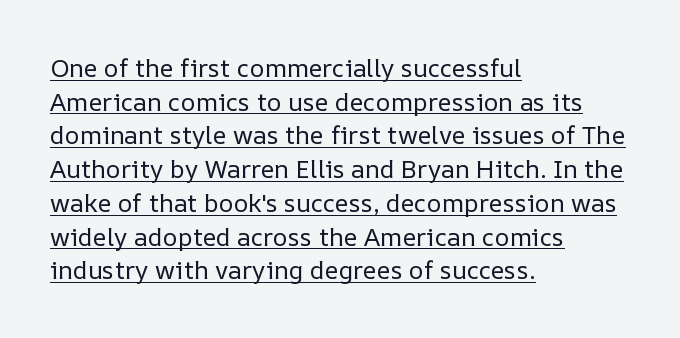
{"italic": "no", "bold": "no", "underline": "yes", "align": "left", "line_spacing": "normal", "line_spacing_ratio": 1.35, "letter_spacing": "normal", "letter_spacing_em": 0.0, "glyph_px": 25}
